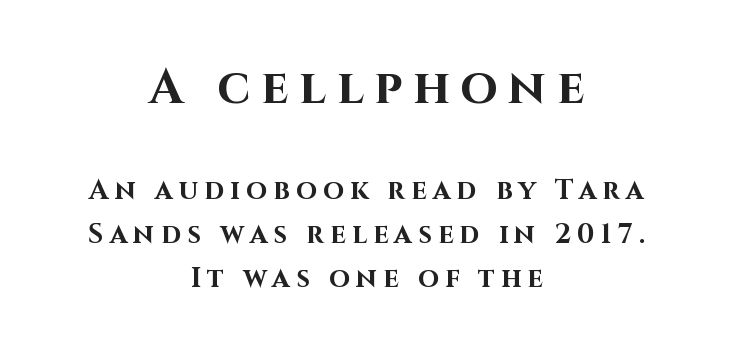
{"serif": "no", "italic": "no", "bold": "yes", "weight": "bold", "width": "normal", "stroke_contrast": "high", "x_height": "large", "monospaced": "no", "underline": "no", "align": "center", "line_spacing": "normal", "line_spacing_ratio": 1.63, "letter_spacing": "wide", "letter_spacing_em": 0.23, "larger_block": "first", "size_ratio": 1.78, "glyph_px": 48}
